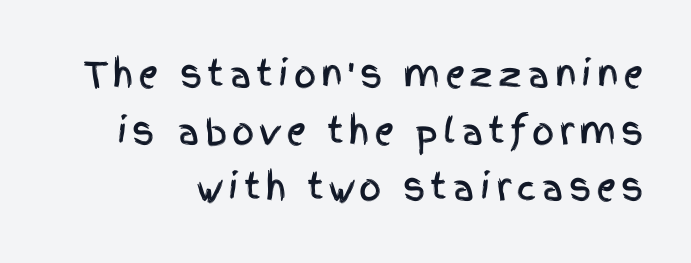
Think of a printed novel: that variable character pitch is what you see here. The text was rendered using a sans face with plain stroke endings. The axis of the letterforms is exactly vertical. Type without underlining. What's the leading like? Ordinary, nothing unusual.
